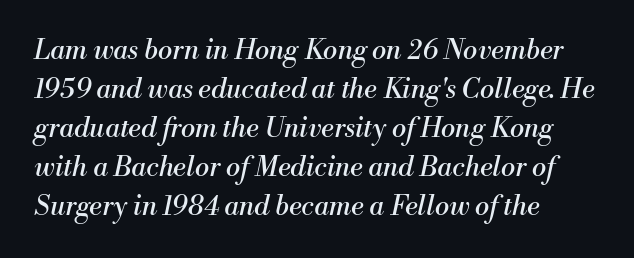
The axis of the letterforms is tilted away from vertical. Stroke thickness stays within the range of a standard reading face or lighter. Decoration check: the copy has no underline. Regarding leading, the lines here are spaced in the standard way.
